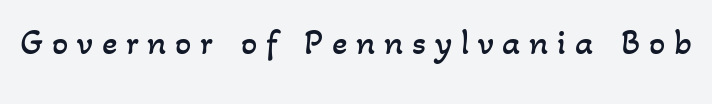
Q: Is the text bold? A: No.
Q: Is the text underlined? A: No.
Q: Is the spacing between letters normal or unusually wide? A: Unusually wide.
Q: Width (condensed, normal, or wide)? A: Normal.
Q: Stroke contrast? A: Low.
Q: x-height? A: Small.
Q: Monospaced? A: No.
